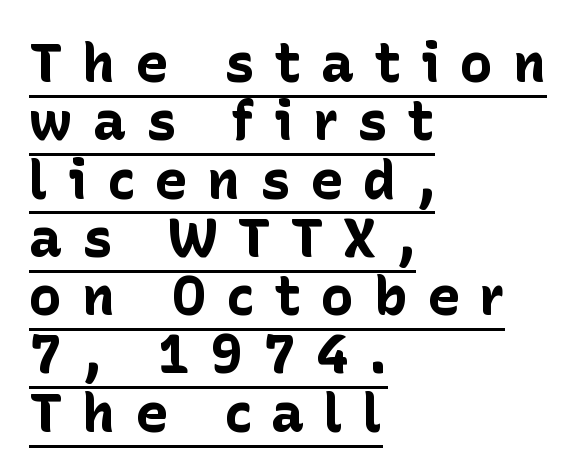
Q: Is the text bold? A: Yes.
Q: Is the text italic (slanted)? A: No, it is upright.
Q: Is the typeface a serif or a sans-serif typeface? A: Sans-serif.
Q: Is the text underlined? A: Yes.
Q: How is the paragraph aligned? A: Left-aligned.
Q: Is the spacing between letters normal or unusually wide? A: Unusually wide.
Q: Is the spacing between lines tight, normal or loose? A: Tight.
Q: Width (condensed, normal, or wide)? A: Normal.
Q: Stroke contrast? A: Low.
Q: x-height? A: Medium.
Q: Monospaced? A: No.
